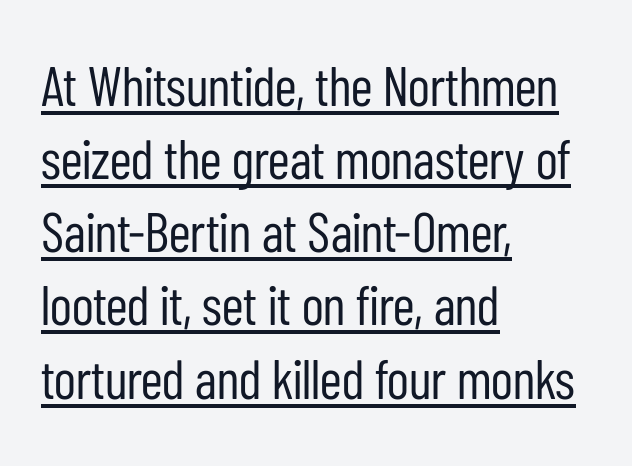
The image shows 55 px regular-weight, condensed sans-serif type, upright; set left-aligned, normal line spacing (1.33x), normal letter spacing, underlined; low stroke contrast and a medium x-height.
